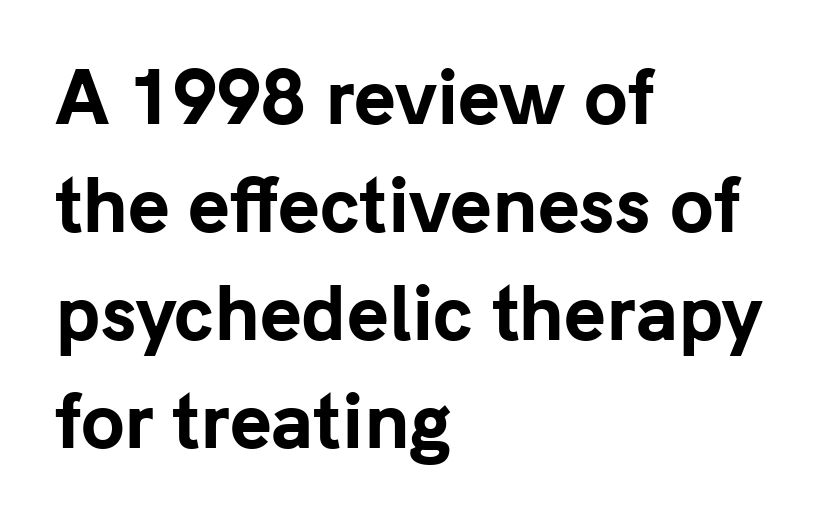
The image shows 71 px bold sans-serif type, upright; set left-aligned, normal line spacing (1.52x), normal letter spacing, not underlined; low stroke contrast and a medium x-height.
